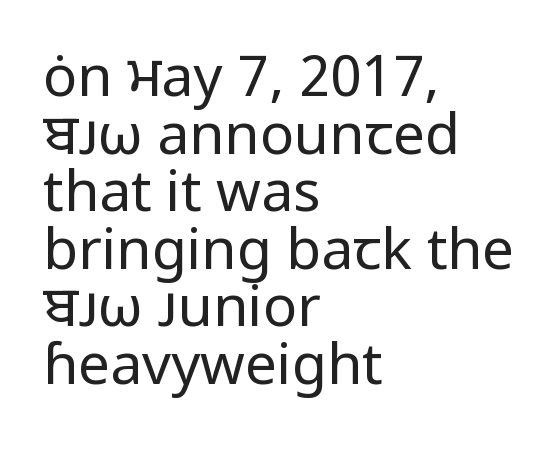
The image shows 57 px regular-weight sans-serif type, upright; set left-aligned, tight line spacing (1.01x), normal letter spacing, not underlined; low stroke contrast and a medium x-height.
